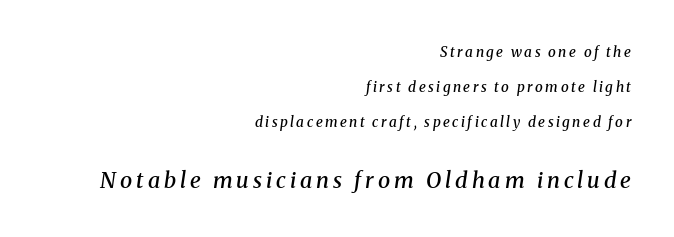
The image shows 22 px text type, italic (leaning right); set right-aligned, loose line spacing (2.5x), not underlined; the second (bottom) block is 1.57x larger.
